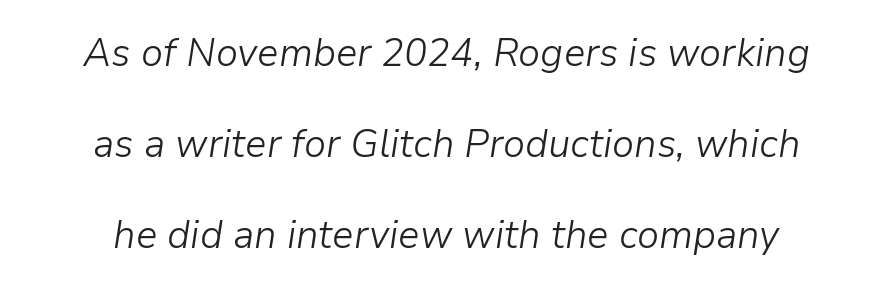
{"italic": "yes", "lean": "right", "slant_degrees": 9, "bold": "no", "weight": "light", "width": "normal", "stroke_contrast": "low", "x_height": "medium", "monospaced": "no", "underline": "no", "align": "center", "line_spacing": "loose", "line_spacing_ratio": 2.27, "letter_spacing": "normal", "letter_spacing_em": 0.0, "glyph_px": 40}
